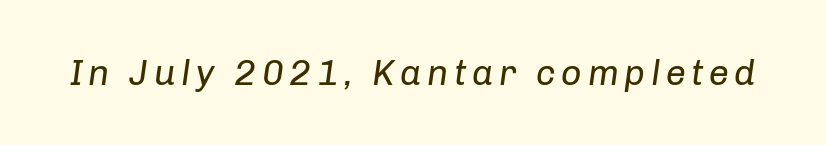
The strip under each line holds only bare page. A typesetter would call this proportional, since set widths differ per character. The axis of the letterforms is tilted away from vertical. Letters have the restrained weight of plain body copy at most.
